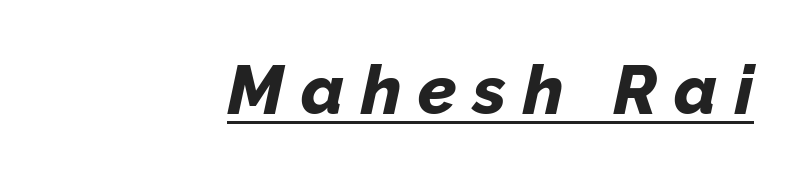
The lines are quadded right. Rendered with sloped, italic letterforms. The letters are spread apart with noticeably loose tracking. Is this a fixed-width face? No — the glyphs have proportional, varying widths.
